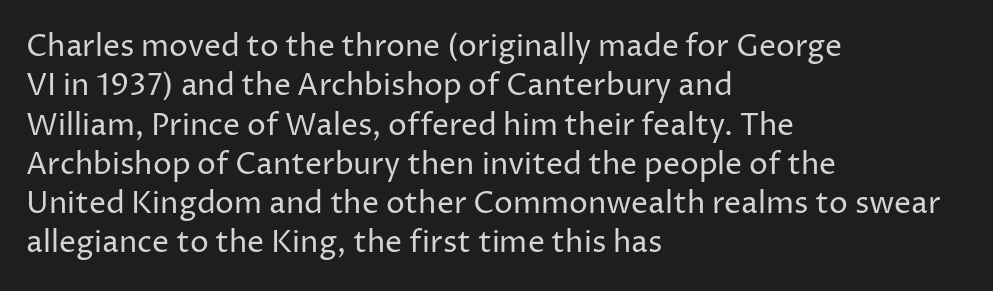
The image shows 30 px regular-weight sans-serif type, upright; set left-aligned, normal line spacing (1.31x), normal letter spacing, not underlined; low stroke contrast and a medium x-height.
